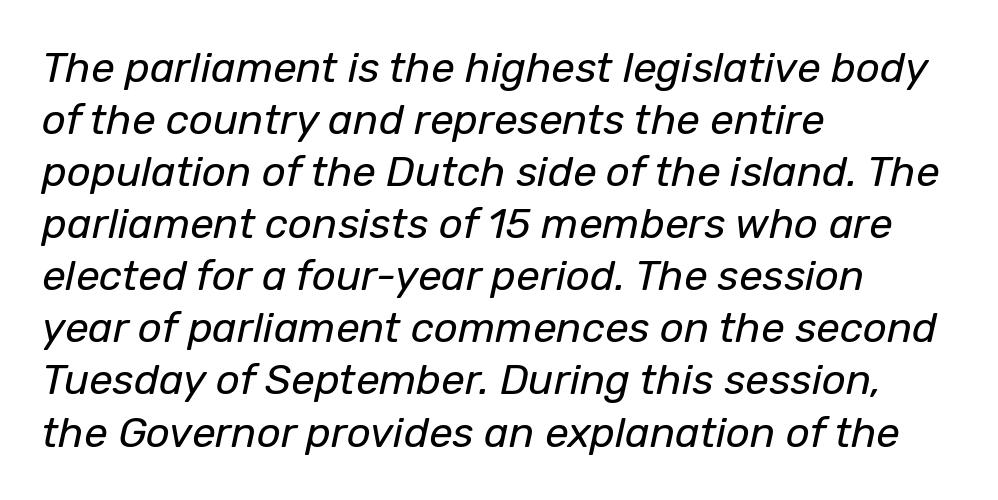
Q: Is the text bold? A: No.
Q: Is the text italic (slanted)? A: Yes, it leans right by about 12 degrees.
Q: Is the text underlined? A: No.
Q: How is the paragraph aligned? A: Left-aligned.
Q: Is the spacing between letters normal or unusually wide? A: Normal.
Q: Width (condensed, normal, or wide)? A: Normal.
Q: Stroke contrast? A: Low.
Q: x-height? A: Medium.
Q: Monospaced? A: No.
